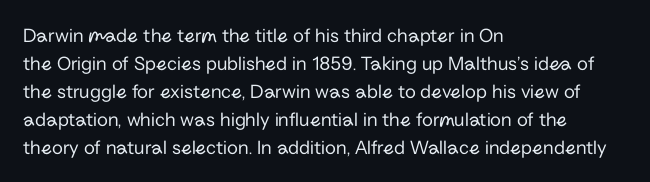
{"italic": "no", "bold": "no", "underline": "no", "align": "left", "line_spacing": "normal", "line_spacing_ratio": 1.4, "letter_spacing": "normal", "letter_spacing_em": 0.0, "glyph_px": 20}
